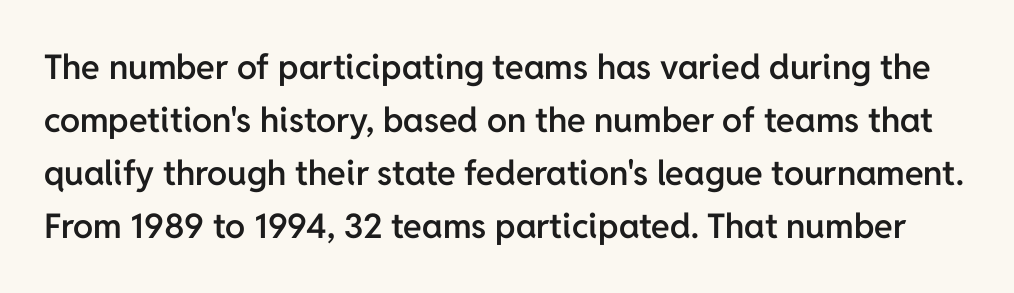
Q: Is the text bold? A: Semi-bold.
Q: Is the text italic (slanted)? A: No, it is upright.
Q: Is the typeface a serif or a sans-serif typeface? A: Sans-serif.
Q: Is the text underlined? A: No.
Q: Is the spacing between letters normal or unusually wide? A: Normal.
Q: Is the spacing between lines tight, normal or loose? A: Normal.
Q: Width (condensed, normal, or wide)? A: Normal.
Q: Stroke contrast? A: Low.
Q: x-height? A: Medium.
Q: Monospaced? A: No.
